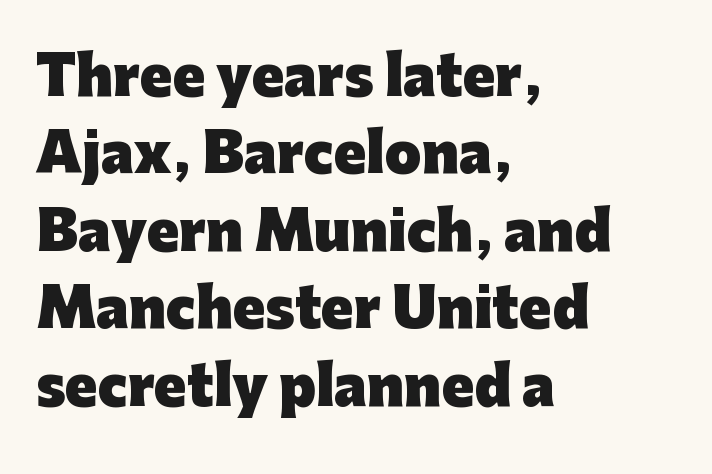
Each glyph is drawn with heavy, bold strokes. These lines were composed using upright roman letters. Just letters on the line, the space beneath them empty. Reading down the column, the eye jumps a familiar distance to each next line.
